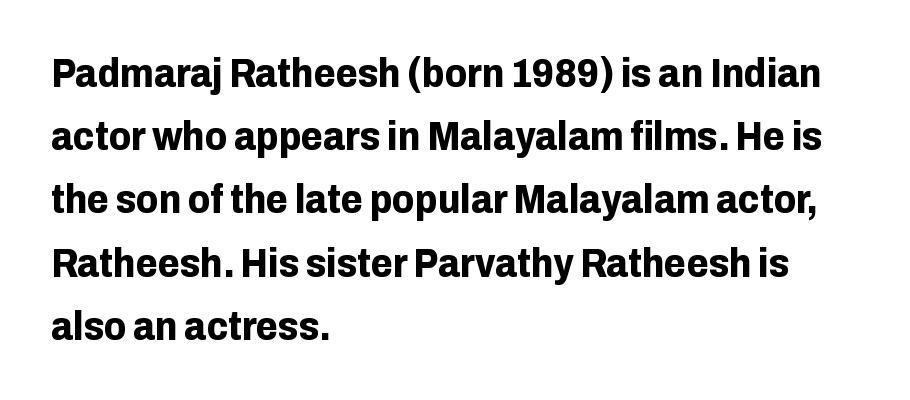
{"serif": "no", "italic": "no", "bold": "yes", "weight": "bold", "width": "normal", "stroke_contrast": "low", "x_height": "medium", "monospaced": "no", "underline": "no", "align": "left", "line_spacing": "normal", "line_spacing_ratio": 1.58, "letter_spacing": "normal", "letter_spacing_em": 0.0, "glyph_px": 40}
